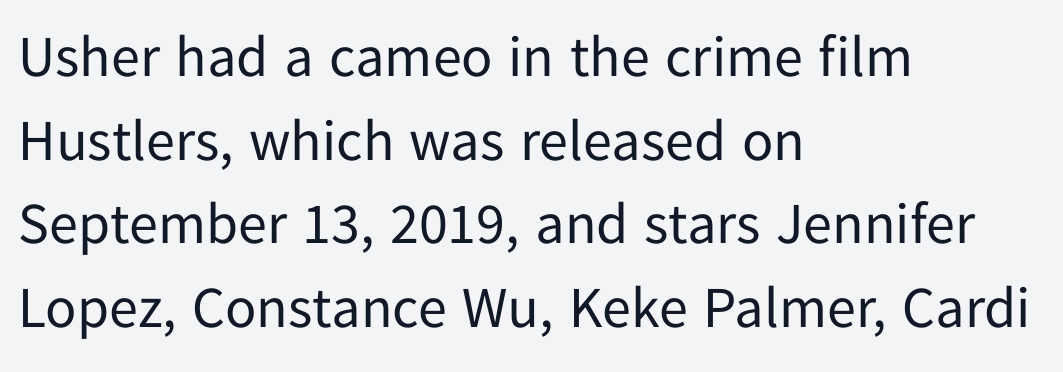
Q: Is the text bold? A: No.
Q: Is the text italic (slanted)? A: No, it is upright.
Q: Is the typeface a serif or a sans-serif typeface? A: Sans-serif.
Q: Is the text underlined? A: No.
Q: How is the paragraph aligned? A: Left-aligned.
Q: Is the spacing between letters normal or unusually wide? A: Normal.
Q: Is the spacing between lines tight, normal or loose? A: Normal.
Q: Width (condensed, normal, or wide)? A: Normal.
Q: Stroke contrast? A: Low.
Q: x-height? A: Medium.
Q: Monospaced? A: No.
